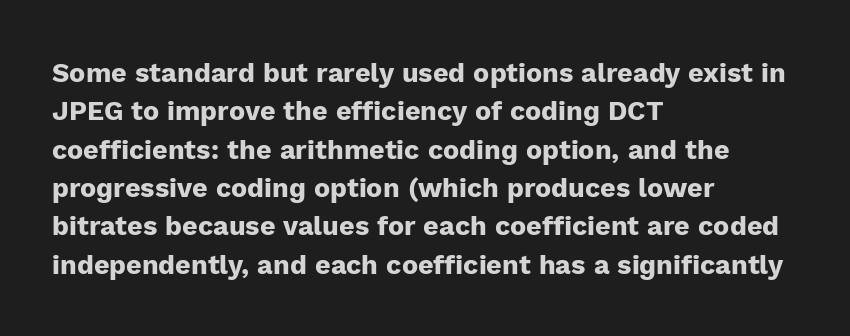
Glyph-to-glyph distance matches everyday printed text. Notice how thick the strokes are: this is what a full bold looks like. A normal amount of white space separates one row of letters from the next. Only glyphs here, with clear space below each row. Vertical strokes here are truly vertical.
